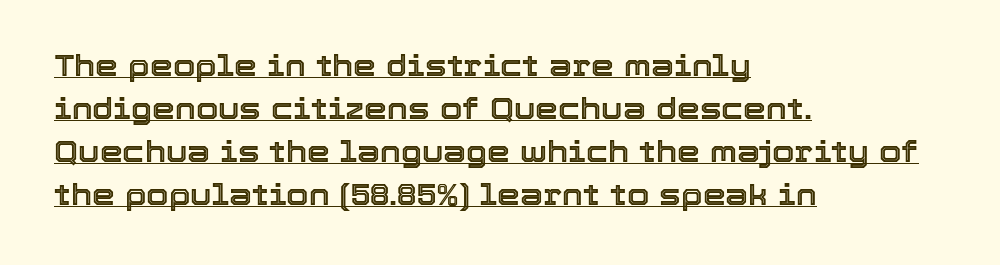
{"italic": "no", "width": "normal", "x_height": "medium", "monospaced": "no", "underline": "yes", "align": "left", "line_spacing": "normal", "line_spacing_ratio": 1.48, "letter_spacing": "normal", "letter_spacing_em": 0.0, "glyph_px": 29}
